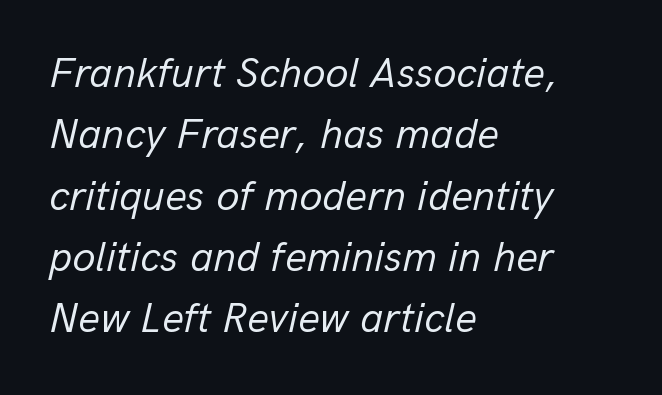
Yep, that's italic — everything's leaning. Think of a printed novel: that variable character pitch is what you see here. Does the copy run flush right? No — it runs flush left. The passage shown is not underscored anywhere.
